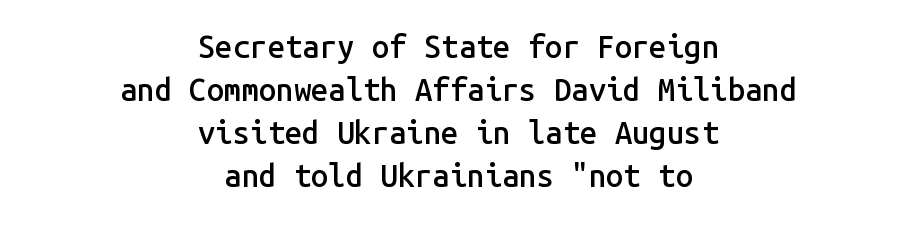
Each letter, wide or thin by design, is forced into the same width here. One-word summary of the alignment: center. Type style note: lacks serifs. Anything drawn beneath the words? Only blank space. Nobody touched the tracking dial on this one. A semibold gives these letters moderate extra thickness, short of bold.
